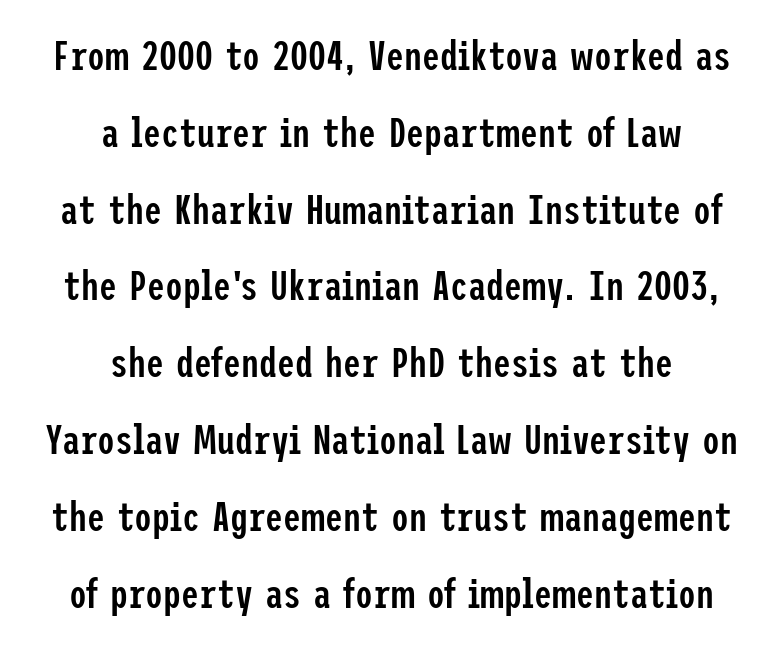
The image shows 40 px semibold, condensed sans-serif type, upright; set centered, loose line spacing (1.92x), normal letter spacing, not underlined; low stroke contrast and a medium x-height.
